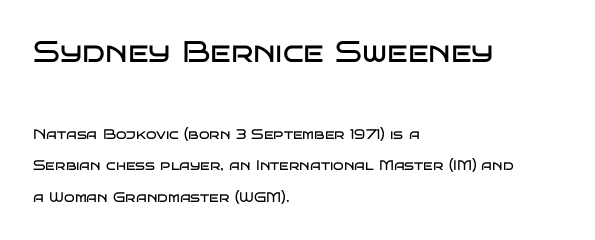
Just letters on the line, the space beneath them empty. Is this a fixed-width face? No — the glyphs have proportional, varying widths. There is no visible air inserted between adjacent glyphs. Does the lettering tilt? It doesn't — this is upright.
